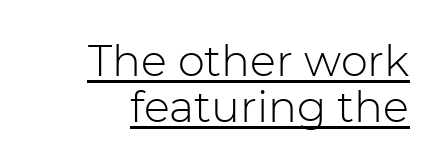
Q: Is the text bold? A: No.
Q: Is the text italic (slanted)? A: No, it is upright.
Q: Is the typeface a serif or a sans-serif typeface? A: Sans-serif.
Q: Is the text underlined? A: Yes.
Q: Is the spacing between letters normal or unusually wide? A: Normal.
Q: Is the spacing between lines tight, normal or loose? A: Tight.
Q: Width (condensed, normal, or wide)? A: Normal.
Q: Stroke contrast? A: Low.
Q: x-height? A: Medium.
Q: Monospaced? A: No.
